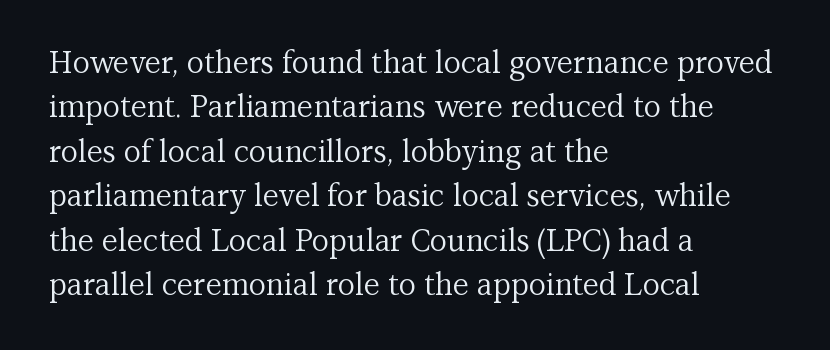
{"serif": "yes", "italic": "no", "bold": "no", "weight": "regular", "width": "normal", "stroke_contrast": "medium", "x_height": "medium", "monospaced": "no", "underline": "no", "align": "left", "line_spacing": "normal", "line_spacing_ratio": 1.48, "letter_spacing": "normal", "letter_spacing_em": 0.0, "glyph_px": 30}
